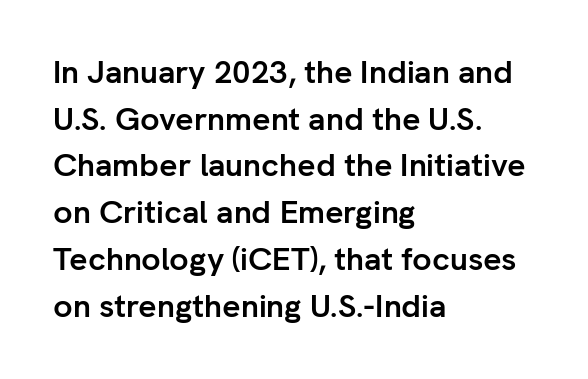
The image shows 32 px semibold sans-serif type, upright; set left-aligned, normal line spacing (1.46x), normal letter spacing, not underlined; low stroke contrast and a medium x-height.
